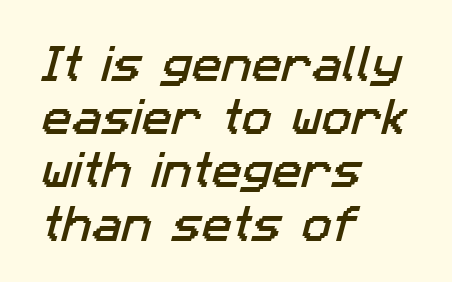
The image shows 40 px sans-serif type; set left-aligned, normal line spacing (1.33x), normal letter spacing, not underlined; low stroke contrast and a medium x-height.
